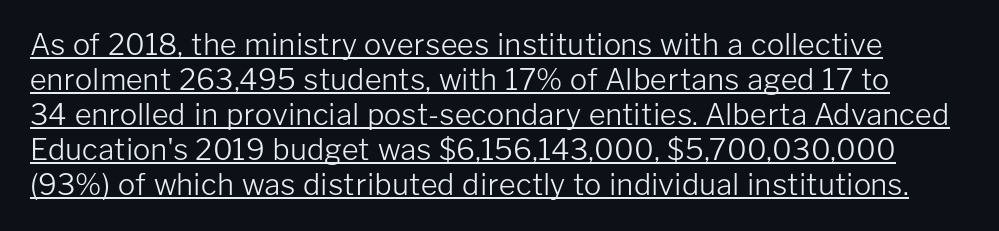
Q: Is the text bold? A: No.
Q: Is the text italic (slanted)? A: No, it is upright.
Q: Is the typeface a serif or a sans-serif typeface? A: Sans-serif.
Q: Is the text underlined? A: Yes.
Q: Is the spacing between letters normal or unusually wide? A: Normal.
Q: Width (condensed, normal, or wide)? A: Normal.
Q: Stroke contrast? A: Low.
Q: x-height? A: Medium.
Q: Monospaced? A: No.
